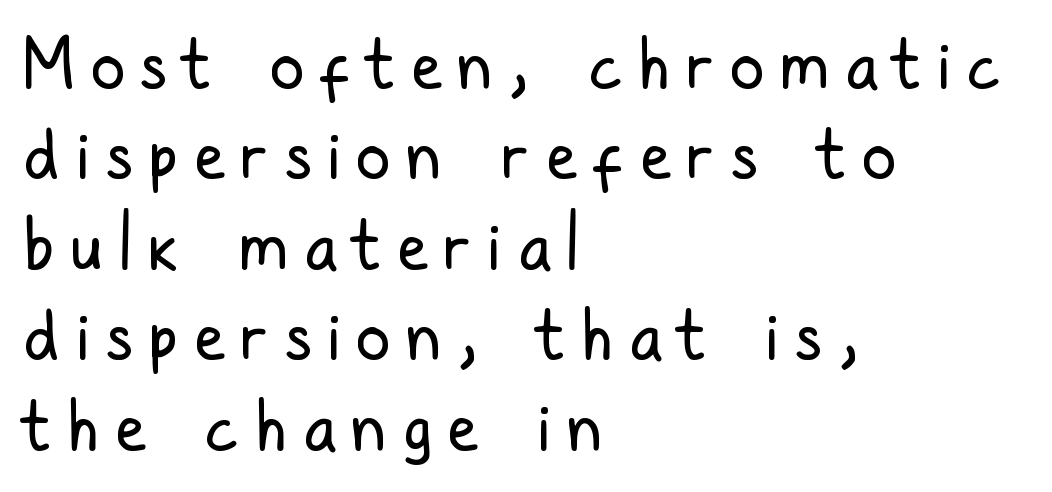
The image shows 69 px regular-weight, condensed sans-serif type, upright; set left-aligned, normal line spacing (1.31x), unusually wide letter spacing (+0.23 em), not underlined; low stroke contrast and a medium x-height.
